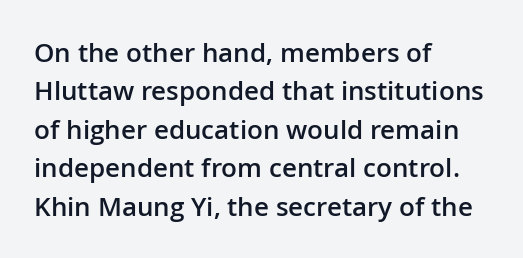
The lines are quadded left. Short note: letters normally spaced. Just letters on the line, the space beneath them empty. Look at the stroke-to-counter ratio: somewhat heavy, a semibold. Regular leading.
